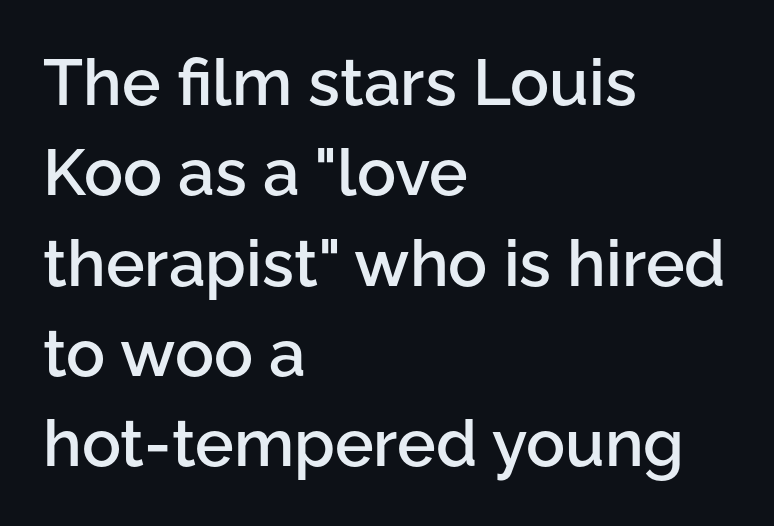
A clean baseline with only descenders dipping below it. Students, observe: this is what conventionally led text looks like. Stems and bowls a touch heavier than normal — semibold. Think of a printed novel: that variable character pitch is what you see here. This is roman type, the default non-slanted kind. One-word summary of the alignment: left.
